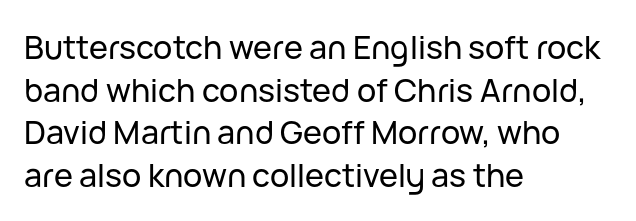
The image shows 32 px sans-serif type, upright; set left-aligned, normal line spacing (1.33x), normal letter spacing, not underlined; low stroke contrast and a medium x-height.
